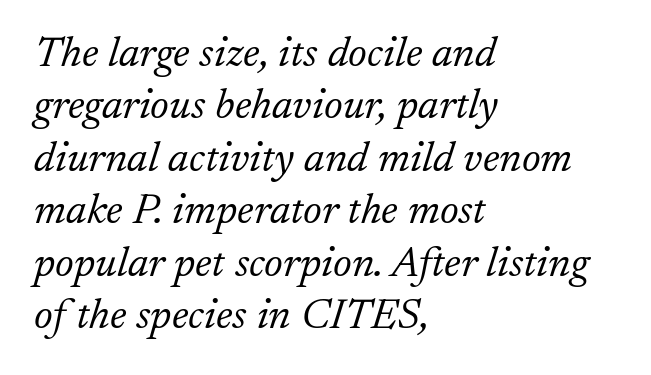
The gap between lines stays unmarked. Stems here are at most as thick as an everyday book face. Letter spacing: default. Is this a sans? No — the strokes have serifs.
